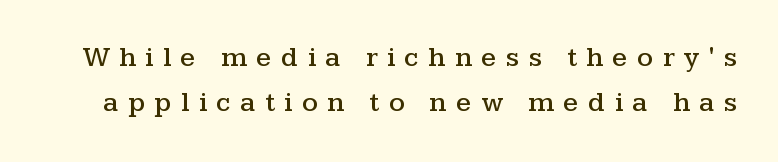
Q: Is the text italic (slanted)? A: No, it is upright.
Q: Is the typeface a serif or a sans-serif typeface? A: Serif.
Q: Is the text underlined? A: No.
Q: Is the spacing between letters normal or unusually wide? A: Unusually wide.
Q: Is the spacing between lines tight, normal or loose? A: Normal.
Q: Width (condensed, normal, or wide)? A: Wide.
Q: Stroke contrast? A: Medium.
Q: x-height? A: Medium.
Q: Monospaced? A: No.
